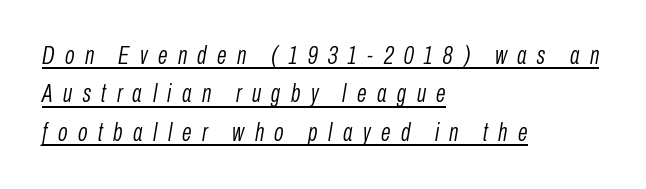
Q: Is the text bold? A: No.
Q: Is the text italic (slanted)? A: Yes, it leans right by about 10 degrees.
Q: Is the text underlined? A: Yes.
Q: How is the paragraph aligned? A: Left-aligned.
Q: Is the spacing between letters normal or unusually wide? A: Unusually wide.
Q: Is the spacing between lines tight, normal or loose? A: Normal.
